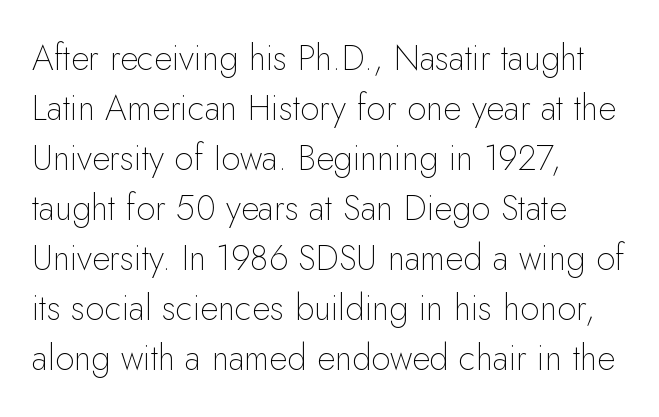
The passage is arranged the way most books set body copy — flush left. A roman cut, with each character standing at attention. Stroke thickness stays within the range of a standard reading face or lighter. Reading down the column, the eye jumps a familiar distance to each next line.
